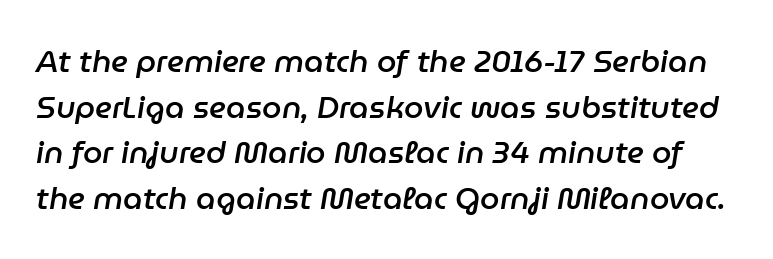
Q: Is the text bold? A: Semi-bold.
Q: Is the text italic (slanted)? A: Yes, it leans right by about 9 degrees.
Q: Is the text underlined? A: No.
Q: Is the spacing between letters normal or unusually wide? A: Normal.
Q: Is the spacing between lines tight, normal or loose? A: Normal.
Q: Width (condensed, normal, or wide)? A: Normal.
Q: Stroke contrast? A: Low.
Q: x-height? A: Medium.
Q: Monospaced? A: No.
